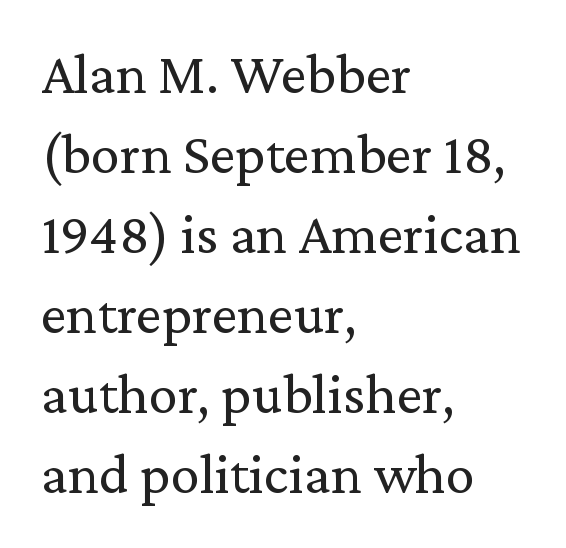
Anything drawn beneath the words? Only blank space. The rendering keeps characters at their native spacing. Looks like regular typesetting: each glyph gets only the width it needs. Stroke mass is kept to a normal reading level or below. A typesetter would mark this as roman, not italic.
